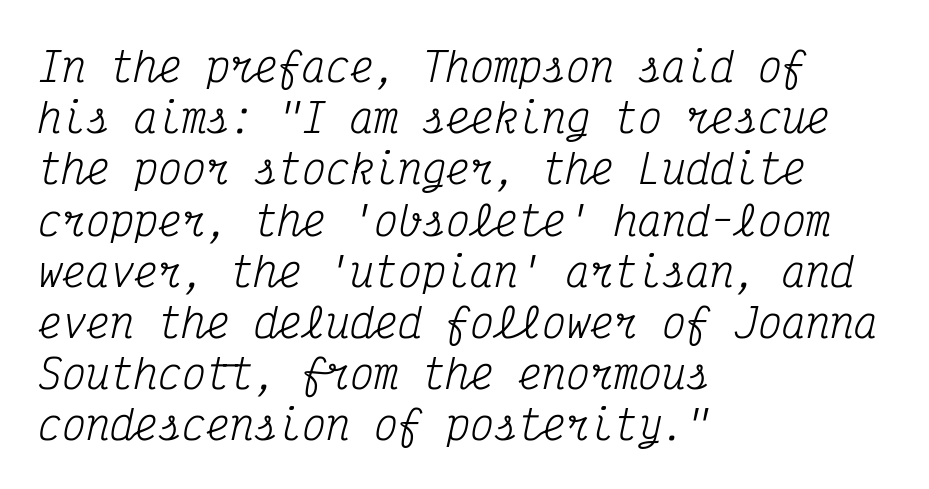
The image shows 40 px regular-weight, condensed serif type, italic (leaning right), monospaced; set left-aligned, normal line spacing (1.28x), normal letter spacing, not underlined; medium stroke contrast and a medium x-height.
